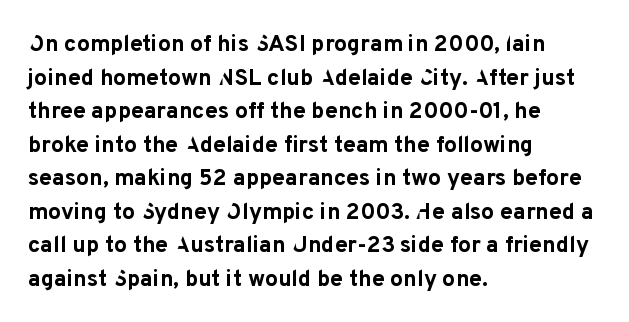
The image shows 23 px bold type, upright; set left-aligned, normal line spacing (1.46x), normal letter spacing, not underlined.
